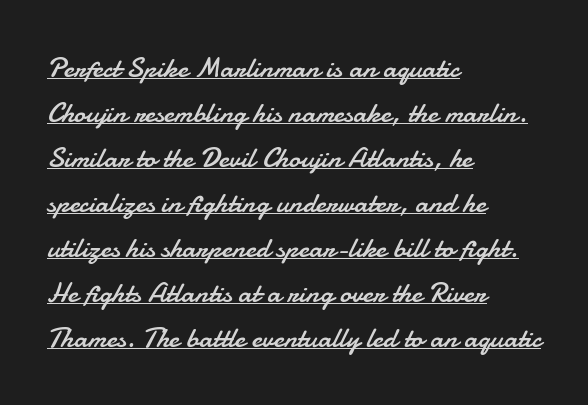
{"serif": "no", "bold": "no", "weight": "regular", "width": "normal", "stroke_contrast": "low", "x_height": "small", "monospaced": "no", "underline": "yes", "align": "left", "line_spacing": "normal", "line_spacing_ratio": 1.55, "letter_spacing": "normal", "letter_spacing_em": 0.0, "glyph_px": 29}
